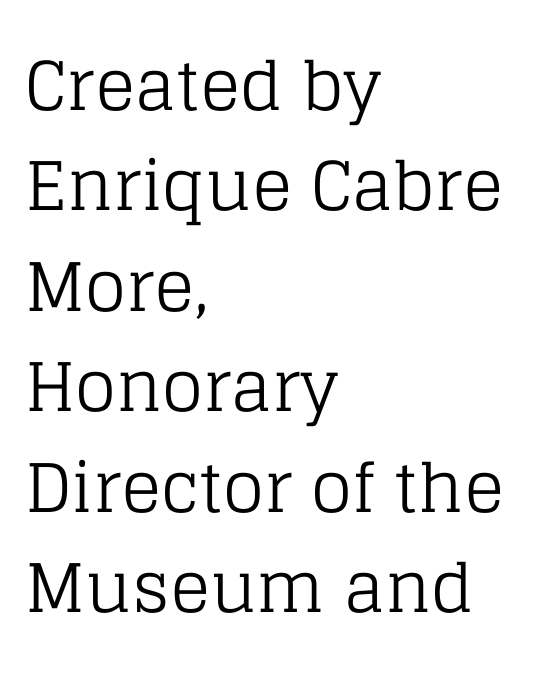
The face used here is proportionally spaced, like ordinary book or web type. No heavy texture on the line: the type isn't bold. Every stem runs plumb, perpendicular to the baseline. Underline: absent.
